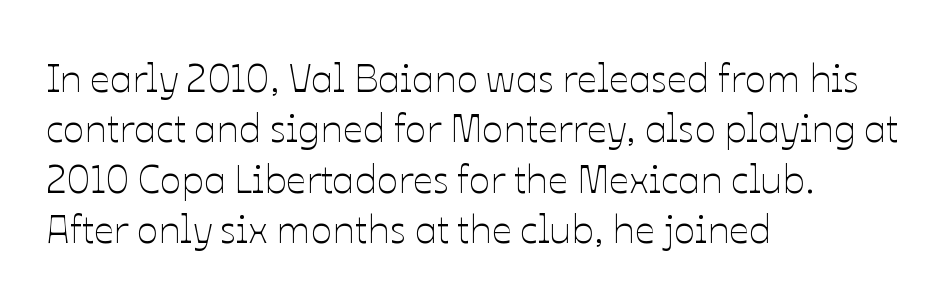
Q: Is the text bold? A: No.
Q: Is the text italic (slanted)? A: No, it is upright.
Q: Is the text underlined? A: No.
Q: How is the paragraph aligned? A: Left-aligned.
Q: Is the spacing between letters normal or unusually wide? A: Normal.
Q: Is the spacing between lines tight, normal or loose? A: Normal.
Q: Width (condensed, normal, or wide)? A: Normal.
Q: Stroke contrast? A: Low.
Q: x-height? A: Medium.
Q: Monospaced? A: No.
